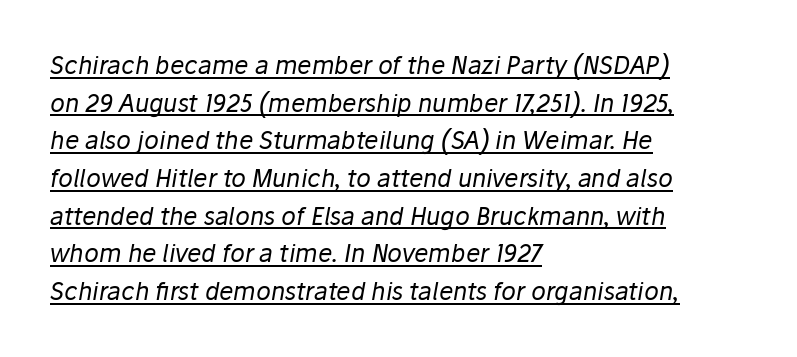
The setting favours the left margin, as ordinary paragraphs usually do. A typographer would call this underscored text. Nothing unusual about the tracking: characters are spaced as the font intends. How would I describe the line gaps? Plain and ordinary. These lines were composed using italics.
